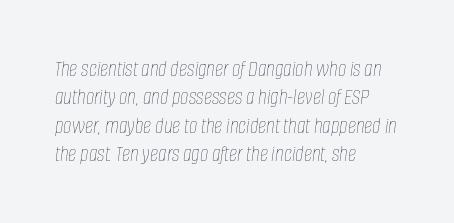
The image shows 23 px text type, italic (leaning right); set left-aligned, line spacing 1.23x, normal letter spacing, not underlined.
